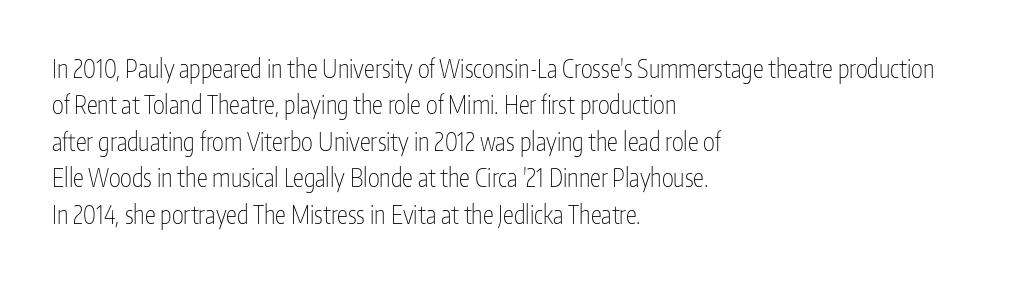
In terms of posture, this sample is upright. The passage shown has conventional tracking throughout. The zone under the glyphs is completely vacant. The lines are quadded left. These glyphs show unthickened strokes, regular width or finer. Rows of type keep a routine distance in the vertical direction.
